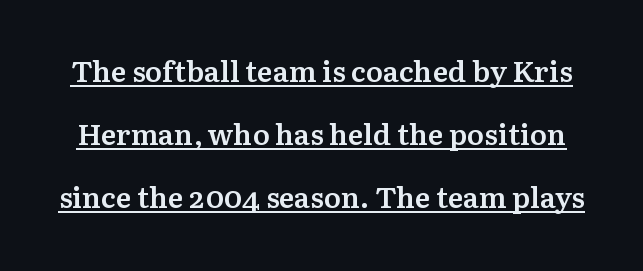
{"serif": "yes", "italic": "no", "bold": "semi", "weight": "semibold", "width": "normal", "stroke_contrast": "medium", "x_height": "medium", "monospaced": "no", "underline": "yes", "line_spacing": "loose", "line_spacing_ratio": 2.18, "letter_spacing": "normal", "letter_spacing_em": 0.0, "glyph_px": 29}
